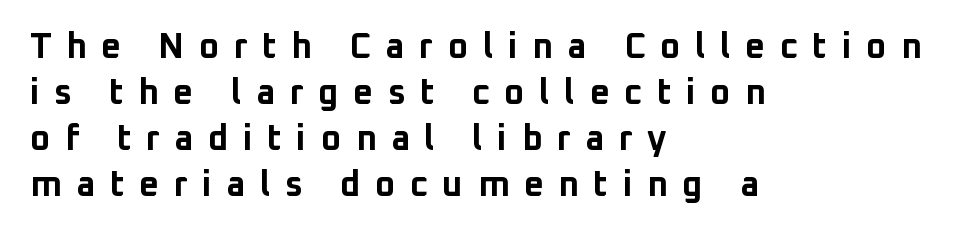
{"serif": "no", "italic": "no", "bold": "yes", "weight": "bold", "width": "normal", "stroke_contrast": "low", "x_height": "medium", "monospaced": "no", "underline": "no", "align": "left", "line_spacing": "normal", "line_spacing_ratio": 1.31, "letter_spacing": "wide", "letter_spacing_em": 0.41, "glyph_px": 35}
